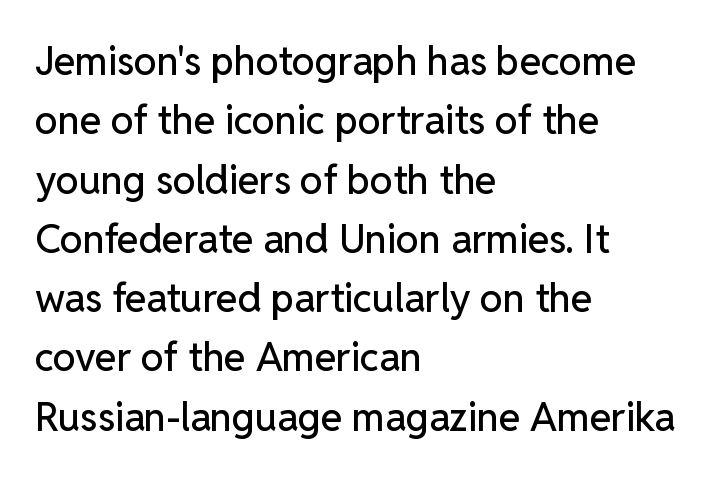
Lines of text with bare space underneath. Leftover space on each line is placed entirely after the last word. Italic? Not at all — the glyphs are vertical. The line-height multiplier appears to be the usual default.
